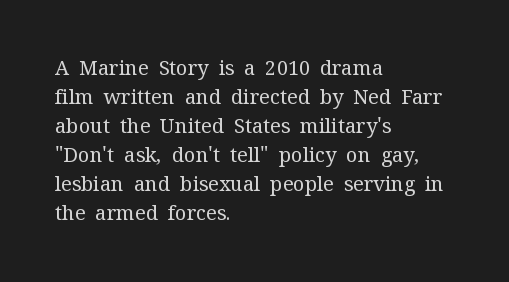
Q: Is the text bold? A: No.
Q: Is the text italic (slanted)? A: No, it is upright.
Q: Is the text underlined? A: No.
Q: How is the paragraph aligned? A: Left-aligned.
Q: Is the spacing between letters normal or unusually wide? A: Normal.
Q: Is the spacing between lines tight, normal or loose? A: Normal.
